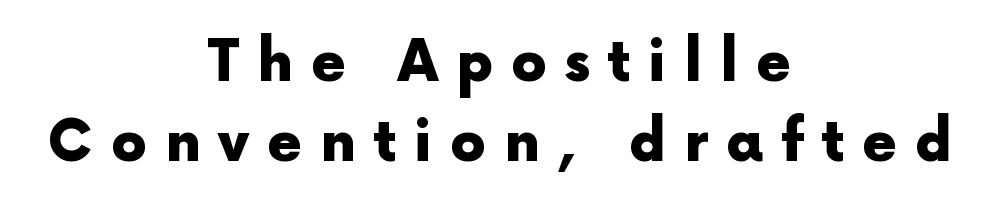
Q: Is the text bold? A: Yes.
Q: Is the text italic (slanted)? A: No, it is upright.
Q: Is the typeface a serif or a sans-serif typeface? A: Sans-serif.
Q: Is the text underlined? A: No.
Q: How is the paragraph aligned? A: Centered.
Q: Is the spacing between letters normal or unusually wide? A: Unusually wide.
Q: Is the spacing between lines tight, normal or loose? A: Normal.
Q: Width (condensed, normal, or wide)? A: Normal.
Q: x-height? A: Medium.
Q: Monospaced? A: No.
